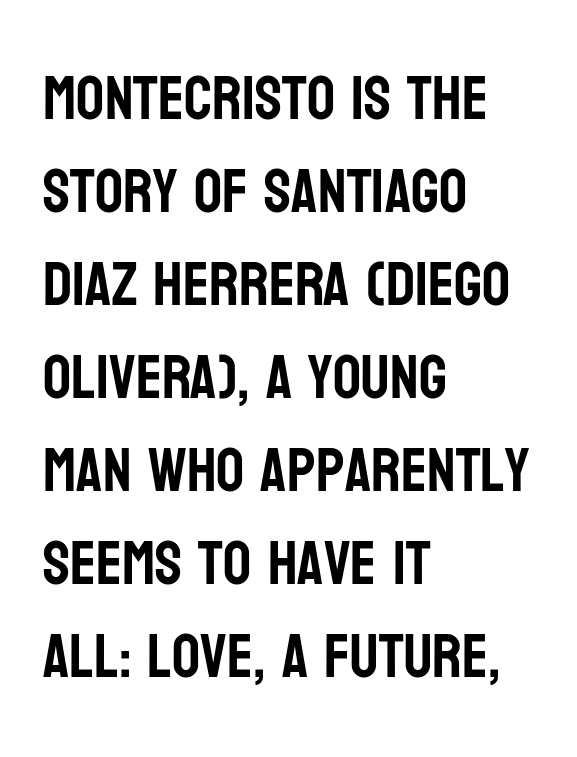
Nobody touched the tracking dial on this one. A clean baseline with only descenders dipping below it. Do the characters align in a grid? No, the font is proportional. A typesetter would call this leading conventional body-copy spacing. Tall strokes in this sample are plumb rather than angled. This sample is left-justified, so line endings fall wherever the words run out.
